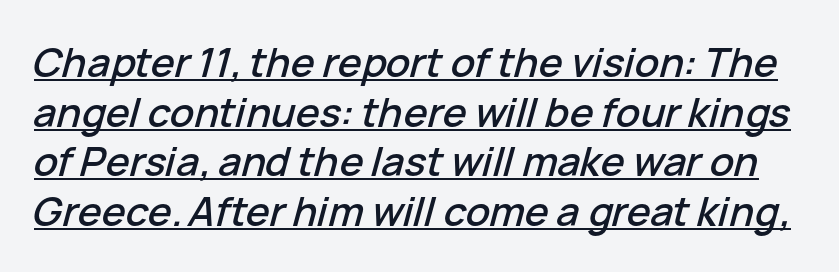
{"italic": "yes", "lean": "right", "slant_degrees": 15, "width": "normal", "stroke_contrast": "low", "x_height": "medium", "monospaced": "no", "underline": "yes", "line_spacing_ratio": 1.24, "letter_spacing": "normal", "letter_spacing_em": 0.0, "glyph_px": 40}
